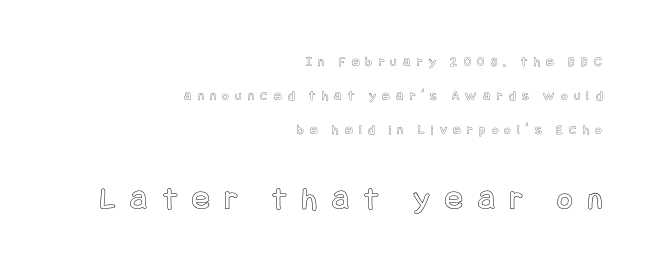
Q: Is the text italic (slanted)? A: No, it is upright.
Q: Is the text underlined? A: No.
Q: How is the paragraph aligned? A: Right-aligned.
Q: Is the spacing between letters normal or unusually wide? A: Unusually wide.
Q: Is the spacing between lines tight, normal or loose? A: Loose.
Q: Which block of text is set in a larger size, the first (top) or the second (bottom)? A: The second (bottom) one.
Q: Width (condensed, normal, or wide)? A: Condensed.
Q: x-height? A: Large.
